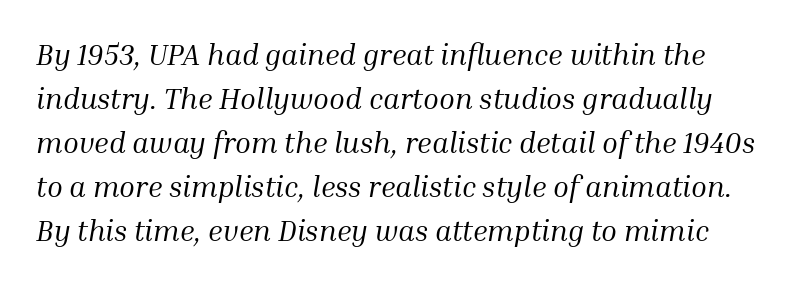
{"serif": "yes", "italic": "yes", "lean": "right", "slant_degrees": 10, "bold": "no", "weight": "regular", "width": "normal", "stroke_contrast": "medium", "x_height": "medium", "monospaced": "no", "underline": "no", "line_spacing": "normal", "line_spacing_ratio": 1.52, "letter_spacing": "normal", "letter_spacing_em": 0.0, "glyph_px": 29}
